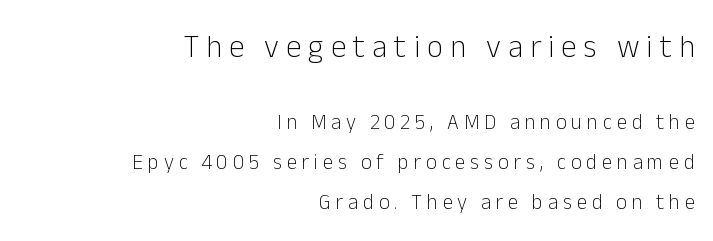
The image shows 31 px light sans-serif type, upright; set right-aligned, loose line spacing (1.91x), unusually wide letter spacing (+0.23 em), not underlined; the first (top) block is 1.48x larger; low stroke contrast and a medium x-height.
